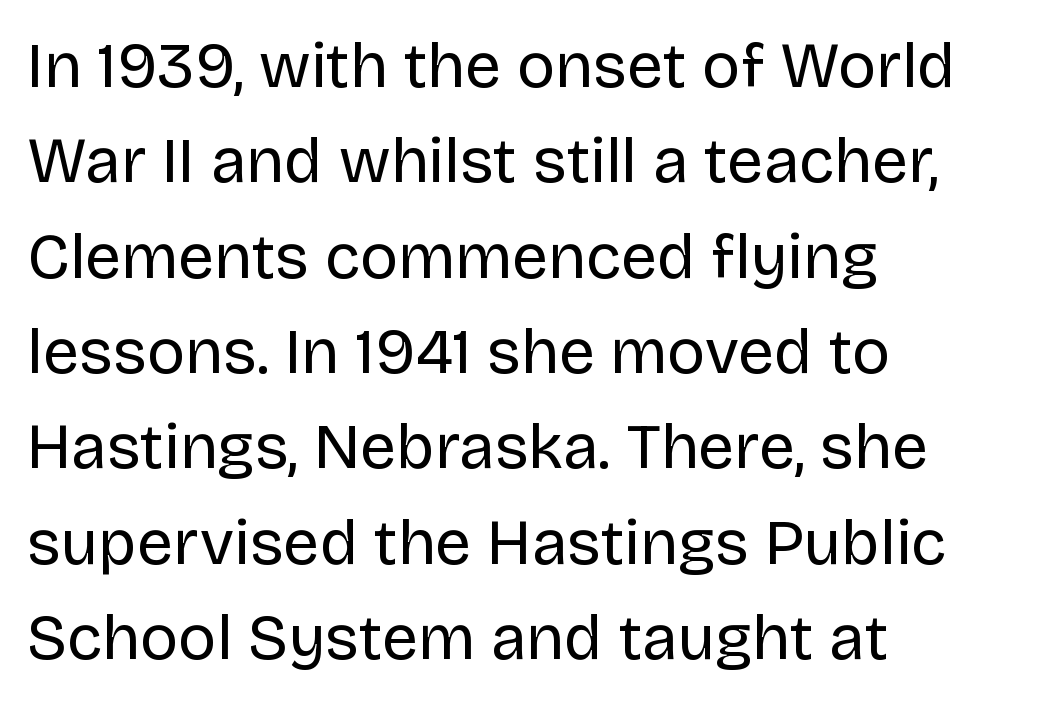
Q: Is the text bold? A: No.
Q: Is the text italic (slanted)? A: No, it is upright.
Q: Is the typeface a serif or a sans-serif typeface? A: Sans-serif.
Q: Is the text underlined? A: No.
Q: How is the paragraph aligned? A: Left-aligned.
Q: Is the spacing between letters normal or unusually wide? A: Normal.
Q: Is the spacing between lines tight, normal or loose? A: Normal.
Q: Width (condensed, normal, or wide)? A: Normal.
Q: Stroke contrast? A: Low.
Q: x-height? A: Large.
Q: Monospaced? A: No.
